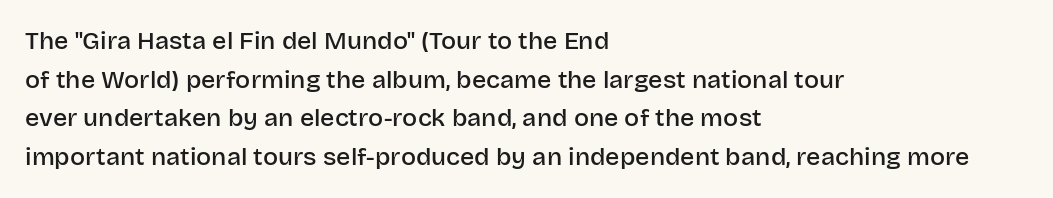
{"italic": "no", "bold": "semi", "underline": "no", "align": "left", "line_spacing": "normal", "line_spacing_ratio": 1.55, "letter_spacing": "normal", "letter_spacing_em": 0.0, "glyph_px": 25}
